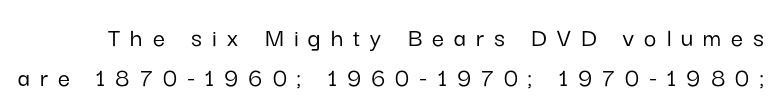
{"italic": "no", "underline": "no", "line_spacing": "normal", "line_spacing_ratio": 1.5, "letter_spacing": "wide", "letter_spacing_em": 0.37, "glyph_px": 27}
